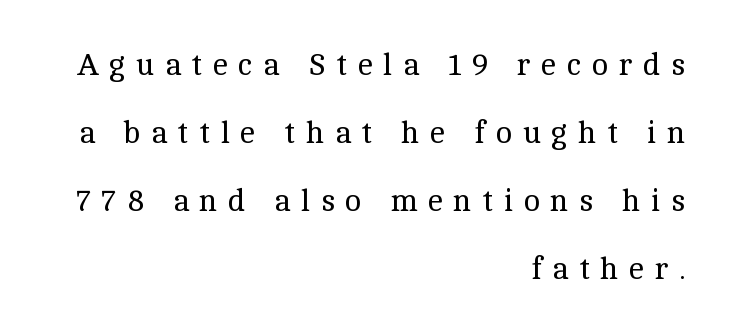
{"serif": "yes", "italic": "no", "bold": "no", "weight": "regular", "width": "normal", "x_height": "medium", "monospaced": "no", "underline": "no", "align": "right", "line_spacing": "loose", "line_spacing_ratio": 2.19, "letter_spacing": "wide", "letter_spacing_em": 0.34, "glyph_px": 31}
